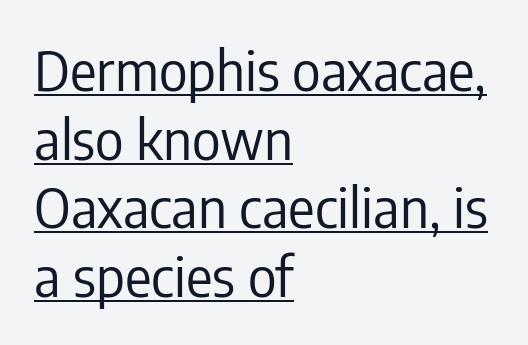
Q: Is the text bold? A: No.
Q: Is the text italic (slanted)? A: No, it is upright.
Q: Is the typeface a serif or a sans-serif typeface? A: Sans-serif.
Q: Is the text underlined? A: Yes.
Q: How is the paragraph aligned? A: Left-aligned.
Q: Is the spacing between letters normal or unusually wide? A: Normal.
Q: Is the spacing between lines tight, normal or loose? A: Normal.
Q: Width (condensed, normal, or wide)? A: Condensed.
Q: Stroke contrast? A: Low.
Q: x-height? A: Medium.
Q: Monospaced? A: No.
